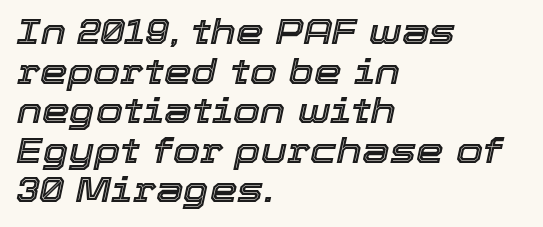
The image shows 35 px text type, italic (leaning right); set left-aligned, tight line spacing (1.13x), normal letter spacing, not underlined; a medium x-height.
